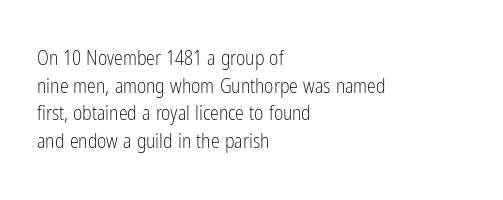
This rendering leaves character spacing at its baseline value. These lines stack with their left ends in a neat column. Reading down the column, the eye jumps a familiar distance to each next line. Stroke mass is kept to a normal reading level or below. Unlike italic type, these characters show no tilt at all. No word sits above an underline.
